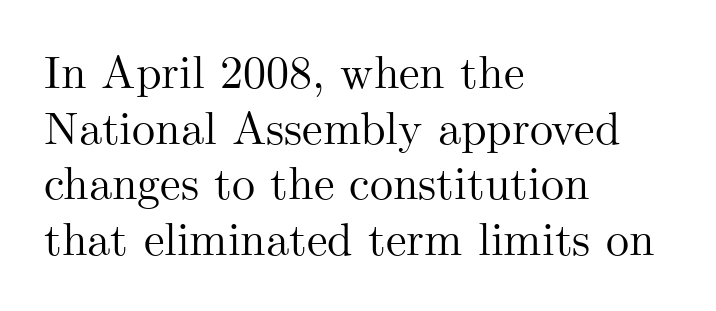
{"serif": "yes", "italic": "no", "width": "normal", "stroke_contrast": "medium", "x_height": "small", "monospaced": "no", "underline": "no", "align": "left", "line_spacing_ratio": 1.21, "letter_spacing": "normal", "letter_spacing_em": 0.0, "glyph_px": 46}
